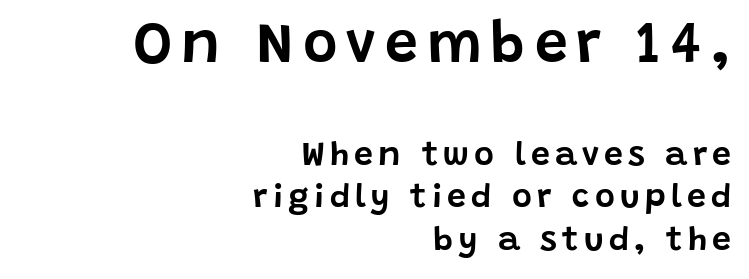
Q: Is the text italic (slanted)? A: No, it is upright.
Q: Is the typeface a serif or a sans-serif typeface? A: Sans-serif.
Q: Is the text underlined? A: No.
Q: How is the paragraph aligned? A: Right-aligned.
Q: Is the spacing between lines tight, normal or loose? A: Normal.
Q: Which block of text is set in a larger size, the first (top) or the second (bottom)? A: The first (top) one.
Q: Width (condensed, normal, or wide)? A: Normal.
Q: Stroke contrast? A: Low.
Q: x-height? A: Large.
Q: Monospaced? A: No.
